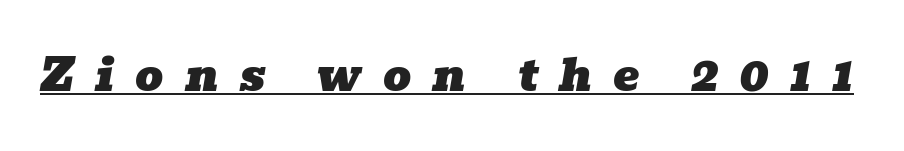
{"serif": "yes", "italic": "yes", "lean": "right", "slant_degrees": 10, "width": "wide", "stroke_contrast": "low", "x_height": "medium", "monospaced": "no", "underline": "yes", "letter_spacing": "wide", "letter_spacing_em": 0.48, "glyph_px": 44}
